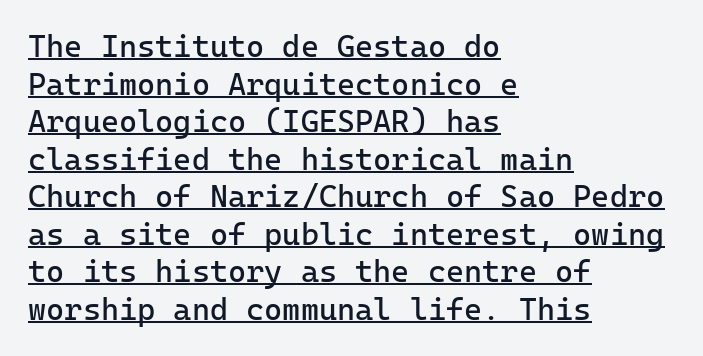
Q: Is the text bold? A: No.
Q: Is the text italic (slanted)? A: No, it is upright.
Q: Is the typeface a serif or a sans-serif typeface? A: Sans-serif.
Q: Is the text underlined? A: Yes.
Q: How is the paragraph aligned? A: Left-aligned.
Q: Is the spacing between letters normal or unusually wide? A: Normal.
Q: Width (condensed, normal, or wide)? A: Normal.
Q: Stroke contrast? A: Low.
Q: x-height? A: Medium.
